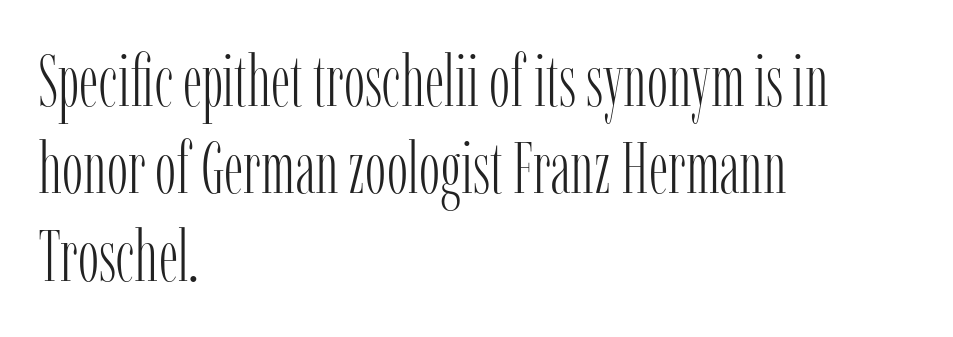
{"serif": "yes", "italic": "no", "bold": "no", "weight": "light", "width": "condensed", "stroke_contrast": "low", "x_height": "medium", "monospaced": "no", "underline": "no", "align": "left", "line_spacing_ratio": 1.23, "letter_spacing": "normal", "letter_spacing_em": 0.0, "glyph_px": 71}
